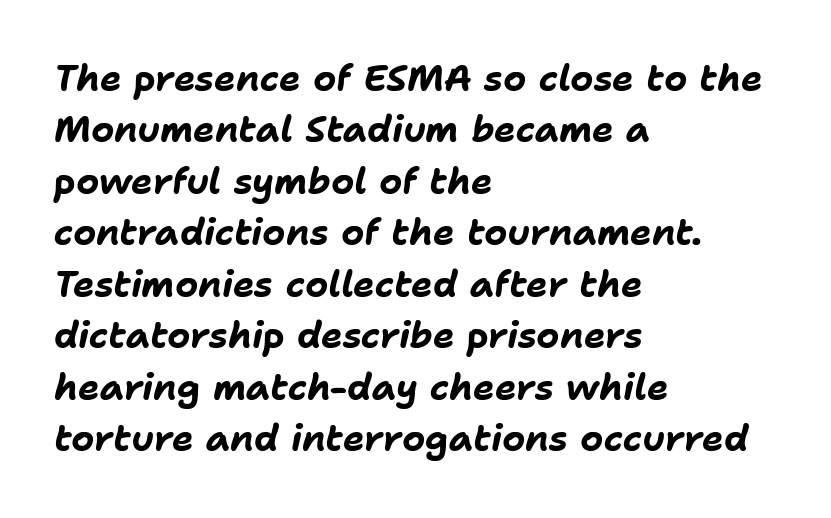
The image shows 36 px bold type, italic (leaning right); set left-aligned, normal line spacing (1.43x), normal letter spacing, not underlined; low stroke contrast and a medium x-height.
